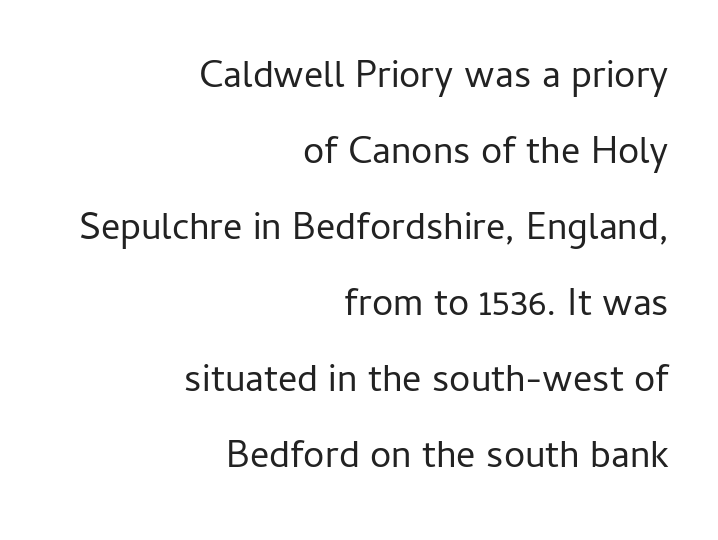
{"serif": "no", "italic": "no", "bold": "no", "weight": "regular", "width": "normal", "stroke_contrast": "low", "x_height": "medium", "monospaced": "no", "underline": "no", "align": "right", "line_spacing": "loose", "line_spacing_ratio": 2.0, "letter_spacing": "normal", "letter_spacing_em": 0.0, "glyph_px": 38}
